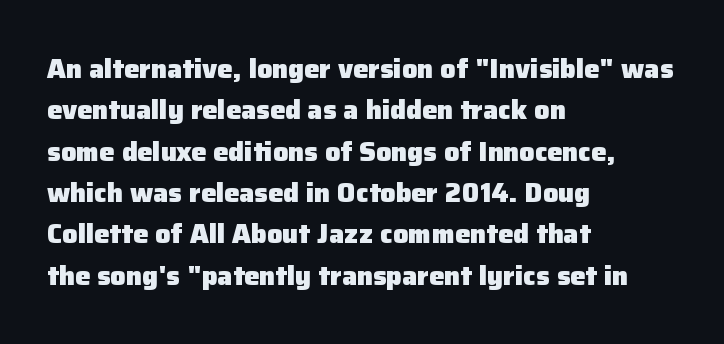
The image shows 27 px bold type, upright; set left-aligned, normal line spacing (1.53x), normal letter spacing, not underlined.
